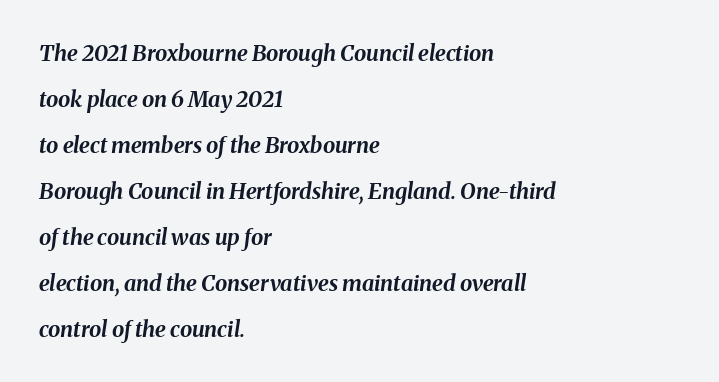
Q: Is the text bold? A: Yes.
Q: Is the text italic (slanted)? A: Yes, it leans right by about 8 degrees.
Q: Is the text underlined? A: No.
Q: How is the paragraph aligned? A: Left-aligned.
Q: Is the spacing between letters normal or unusually wide? A: Normal.
Q: Is the spacing between lines tight, normal or loose? A: Loose.
